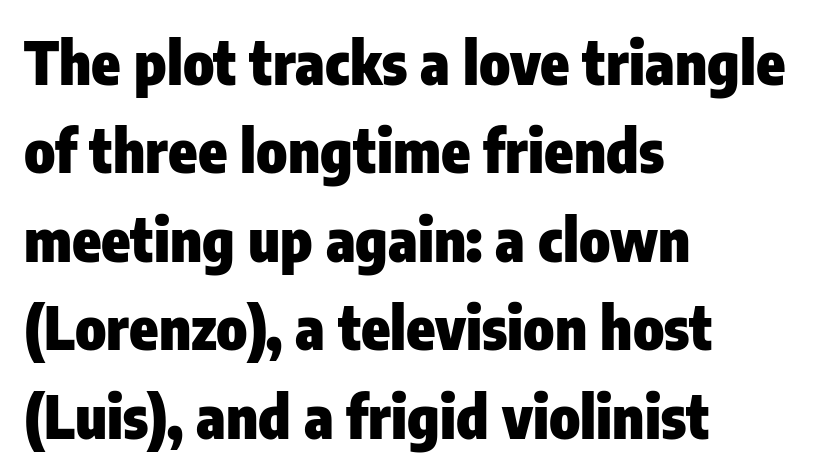
The image shows 59 px heavy, condensed sans-serif type, upright; set left-aligned, normal line spacing (1.5x), normal letter spacing, not underlined; low stroke contrast and a medium x-height.
